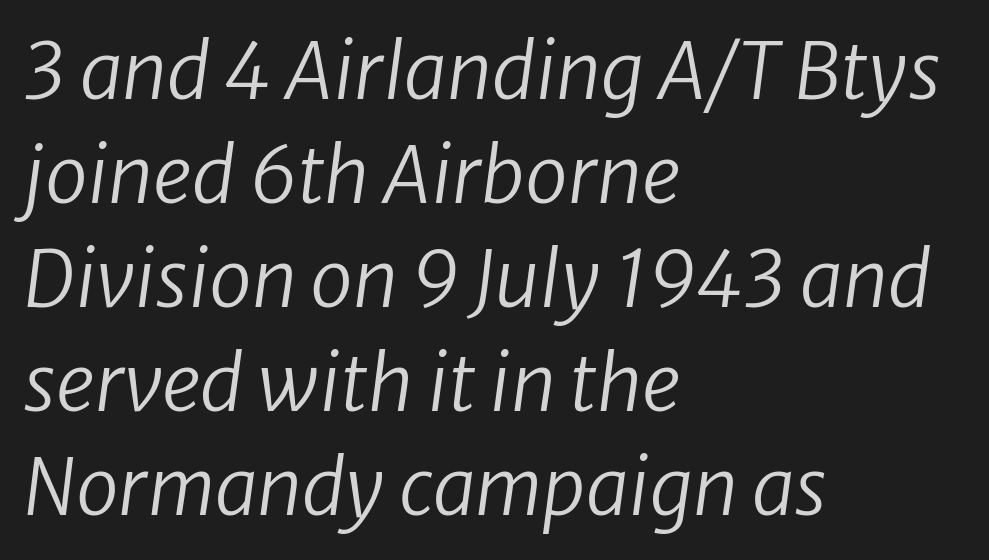
Q: Is the text bold? A: No.
Q: Is the text italic (slanted)? A: Yes, it leans right by about 8 degrees.
Q: Is the text underlined? A: No.
Q: How is the paragraph aligned? A: Left-aligned.
Q: Is the spacing between letters normal or unusually wide? A: Normal.
Q: Is the spacing between lines tight, normal or loose? A: Normal.
Q: Width (condensed, normal, or wide)? A: Normal.
Q: Stroke contrast? A: Low.
Q: x-height? A: Medium.
Q: Monospaced? A: No.
